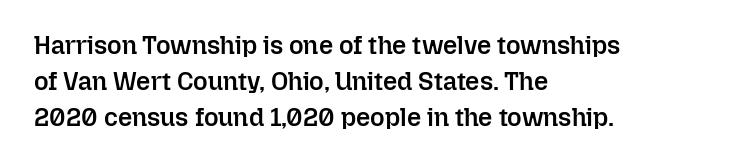
The image shows 25 px text type, upright; set left-aligned, normal line spacing (1.45x), normal letter spacing, not underlined.
